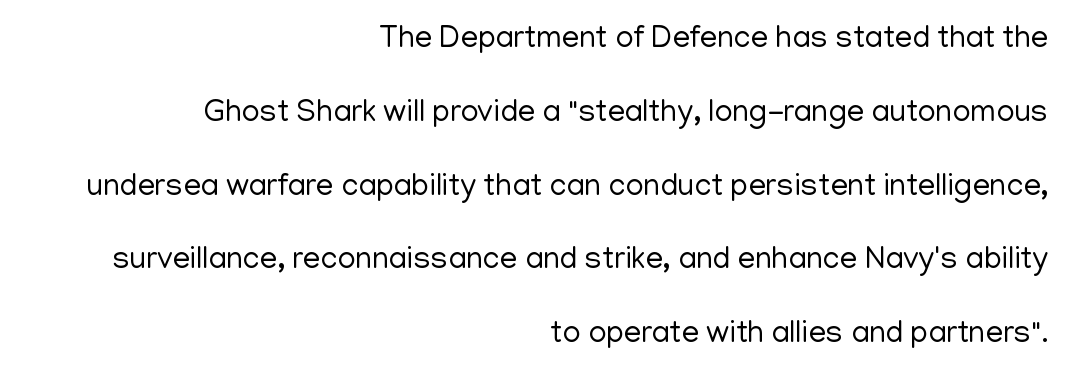
Which margin do the lines hug? The right one — the left edge is uneven. Just letters on the line, the space beneath them empty. Words appear dense and cohesive because spacing is normal. Unbolded letterforms with no extra heft. Posture: vertical. These lines stand farther apart than default settings would place them.
